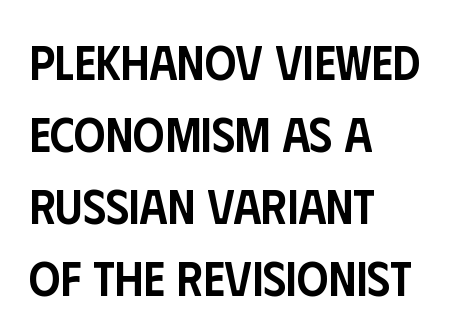
Typeset ragged right — the left edge is the straight one. You could not count columns in this text — the font is proportionally spaced. You can tell from the bare stems that sans-serif type was used. If you measured baseline to baseline, you'd find a middling distance. Semibold letterforms, between regular and bold. Tall strokes in this sample are plumb rather than angled.
